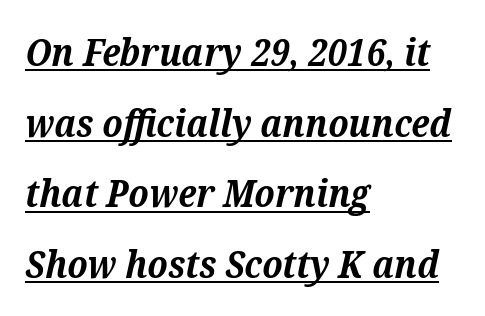
Glyph-to-glyph distance matches everyday printed text. Caption: multi-line text, flush left, ragged right. These lines were composed using italics. Here the designer chose a conventional face with non-uniform glyph widths.
